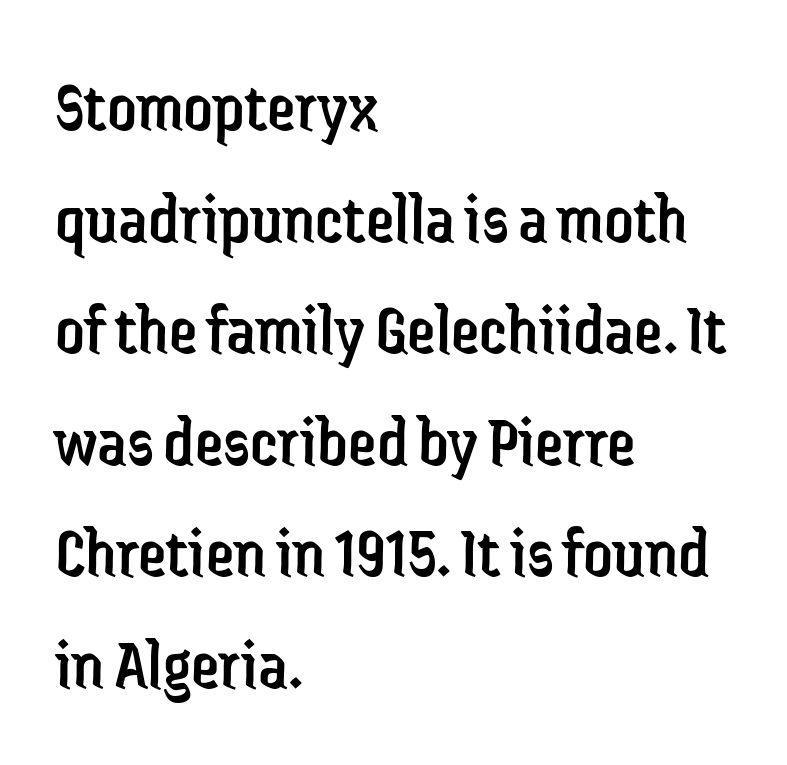
Casual observation: everything's shoved over to the left. Are there feet on the stems? There aren't — it's a sans. Stem width sits at or under what a default text font uses. Observe the ordinary spacing: letters are neighbours, not strangers.
